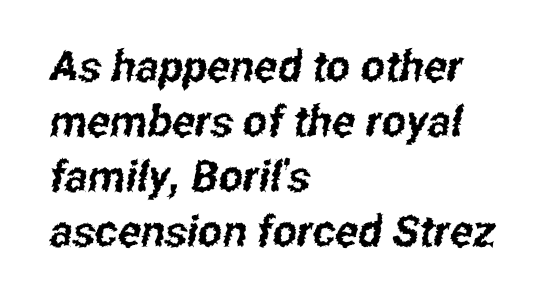
{"serif": "no", "width": "condensed", "stroke_contrast": "low", "x_height": "medium", "monospaced": "no", "underline": "no", "align": "left", "line_spacing": "normal", "line_spacing_ratio": 1.28, "letter_spacing": "normal", "letter_spacing_em": 0.0, "glyph_px": 43}
